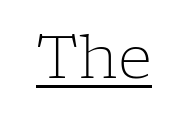
Compared with undecorated copy, this sample adds a rule below the words. The passage shown is typed in a proportional face where columns would drift. A typesetter would mark this as roman, not italic. On a weight scale, this lands at 450 or below. Are there feet on the stems? There are — it's a serif. Inter-character spacing is left at the font's built-in metrics.
